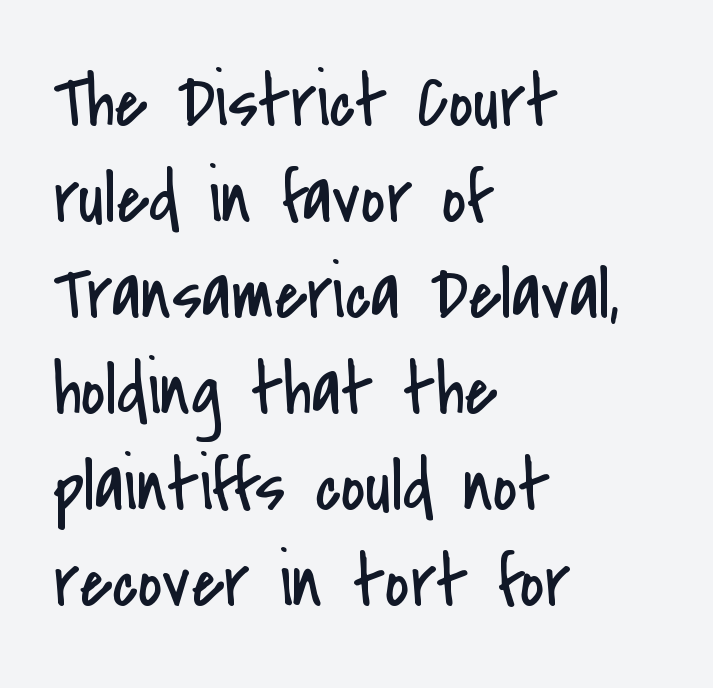
Q: Is the text bold? A: No.
Q: Is the text italic (slanted)? A: No, it is upright.
Q: Is the typeface a serif or a sans-serif typeface? A: Sans-serif.
Q: Is the text underlined? A: No.
Q: How is the paragraph aligned? A: Left-aligned.
Q: Is the spacing between letters normal or unusually wide? A: Normal.
Q: Is the spacing between lines tight, normal or loose? A: Normal.
Q: Width (condensed, normal, or wide)? A: Condensed.
Q: Stroke contrast? A: Low.
Q: x-height? A: Small.
Q: Monospaced? A: No.
